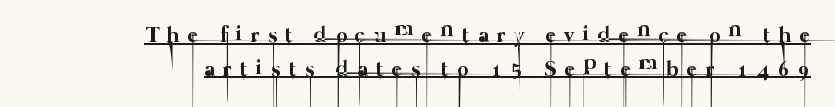
The image shows 22 px text type; set right-aligned, normal line spacing (1.53x), unusually wide letter spacing (+0.39 em), underlined.
